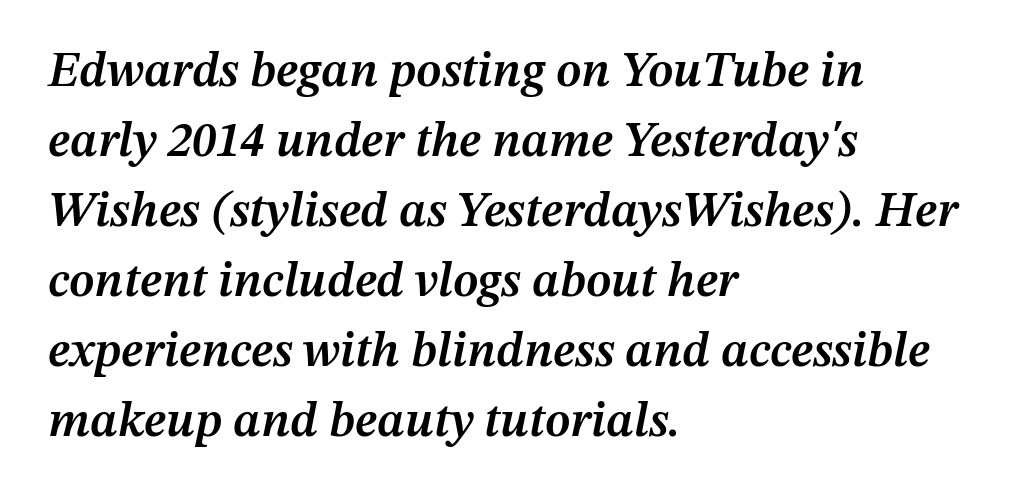
The image shows 49 px semibold type, italic (leaning right); set left-aligned, normal line spacing (1.43x), normal letter spacing, not underlined; medium stroke contrast and a medium x-height.
